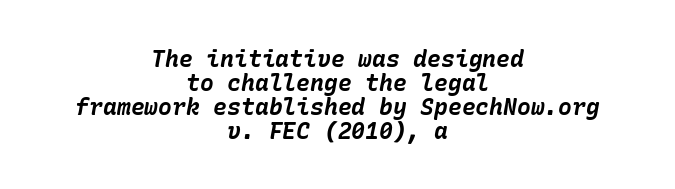
{"italic": "yes", "lean": "right", "slant_degrees": 10, "bold": "yes", "underline": "no", "align": "center", "line_spacing": "tight", "line_spacing_ratio": 1.04, "letter_spacing": "normal", "letter_spacing_em": 0.0, "glyph_px": 23}
